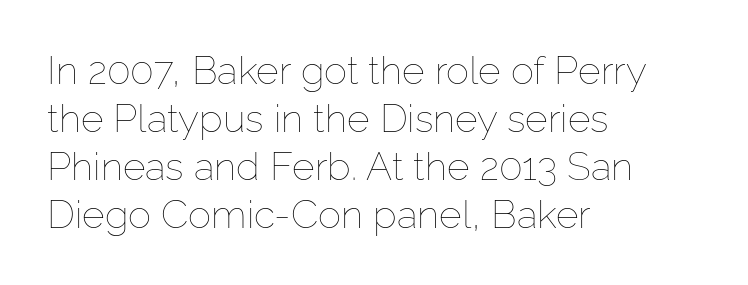
{"italic": "no", "bold": "no", "weight": "thin", "width": "normal", "stroke_contrast": "low", "x_height": "medium", "monospaced": "no", "underline": "no", "align": "left", "line_spacing_ratio": 1.23, "letter_spacing": "normal", "letter_spacing_em": 0.0, "glyph_px": 39}
